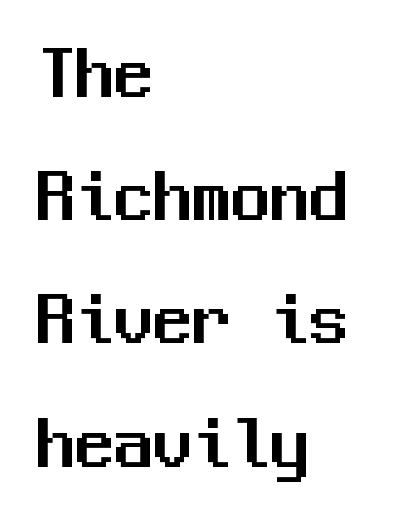
{"serif": "no", "italic": "no", "width": "normal", "stroke_contrast": "medium", "x_height": "medium", "monospaced": "yes", "underline": "no", "align": "left", "line_spacing": "normal", "line_spacing_ratio": 1.58, "letter_spacing": "normal", "letter_spacing_em": 0.0, "glyph_px": 78}
